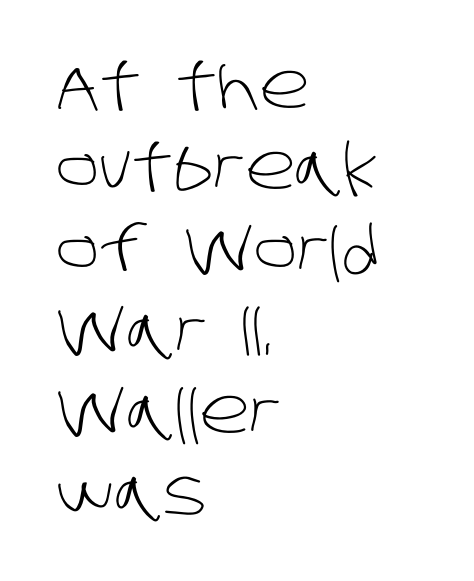
The image shows 63 px light sans-serif type; set left-aligned, normal line spacing (1.29x), normal letter spacing, not underlined; low stroke contrast and a large x-height.
